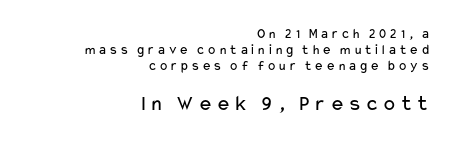
The compositor pushed each line to the right boundary. When letters stand straight like this, we call the style roman or upright. Stems here are at most as thick as an everyday book face. The following chunk of copy outweighs the initial chunk in type size.
